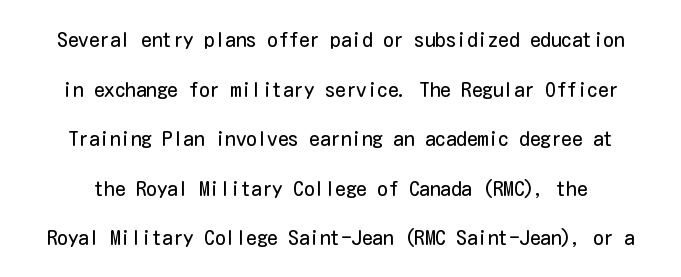
Q: Is the text bold? A: No.
Q: Is the text italic (slanted)? A: No, it is upright.
Q: Is the text underlined? A: No.
Q: Is the spacing between letters normal or unusually wide? A: Normal.
Q: Is the spacing between lines tight, normal or loose? A: Loose.
